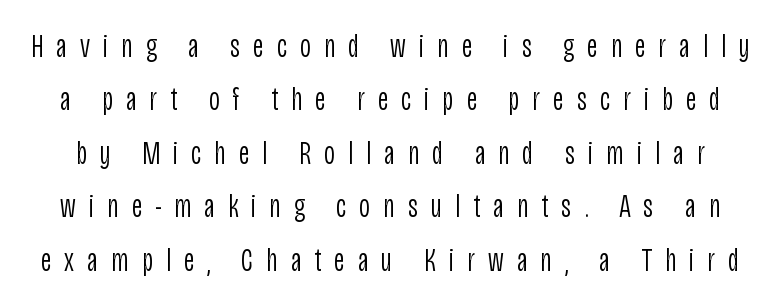
Q: Is the text bold? A: No.
Q: Is the text italic (slanted)? A: No, it is upright.
Q: Is the typeface a serif or a sans-serif typeface? A: Sans-serif.
Q: Is the text underlined? A: No.
Q: Is the spacing between letters normal or unusually wide? A: Unusually wide.
Q: Is the spacing between lines tight, normal or loose? A: Normal.
Q: Width (condensed, normal, or wide)? A: Condensed.
Q: Stroke contrast? A: Low.
Q: x-height? A: Large.
Q: Monospaced? A: No.
